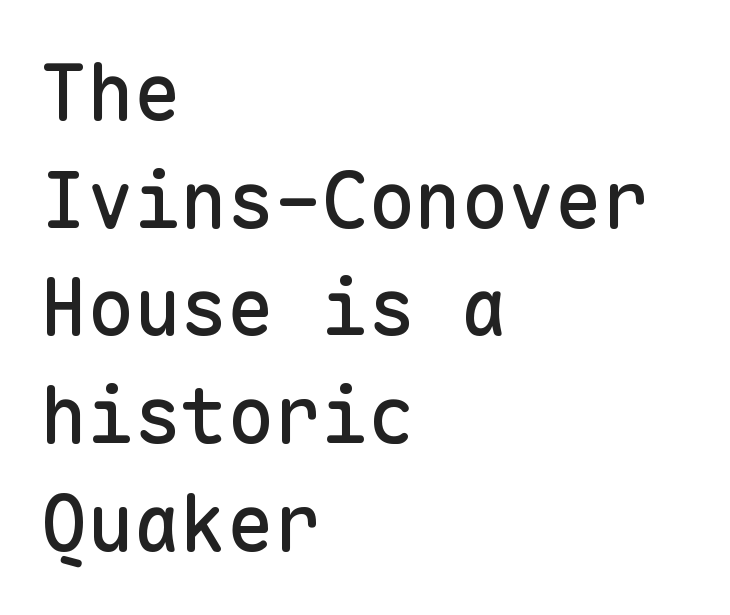
The image shows 78 px sans-serif type, upright, monospaced; set left-aligned, normal line spacing (1.38x), normal letter spacing, not underlined; low stroke contrast and a medium x-height.
